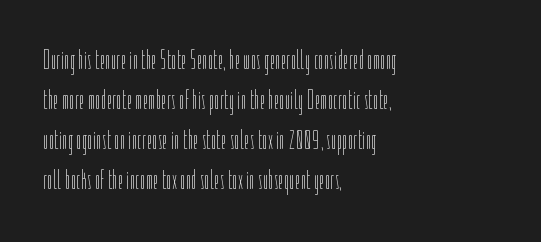
The image shows 28 px thin, condensed type, upright; set left-aligned, normal line spacing (1.43x), normal letter spacing, not underlined; low stroke contrast and a medium x-height.
